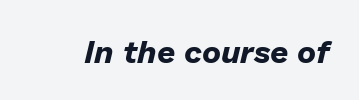
{"italic": "yes", "lean": "right", "slant_degrees": 13, "bold": "yes", "weight": "bold", "width": "normal", "stroke_contrast": "low", "x_height": "medium", "monospaced": "no", "underline": "no", "letter_spacing": "normal", "letter_spacing_em": 0.0, "glyph_px": 32}
